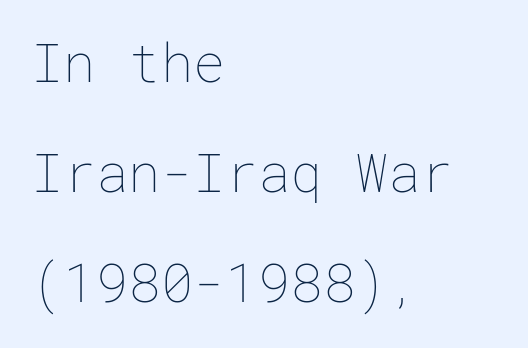
{"italic": "no", "bold": "no", "weight": "thin", "width": "normal", "stroke_contrast": "low", "x_height": "medium", "underline": "no", "align": "left", "line_spacing": "loose", "line_spacing_ratio": 2.04, "letter_spacing": "normal", "letter_spacing_em": 0.0, "glyph_px": 54}
